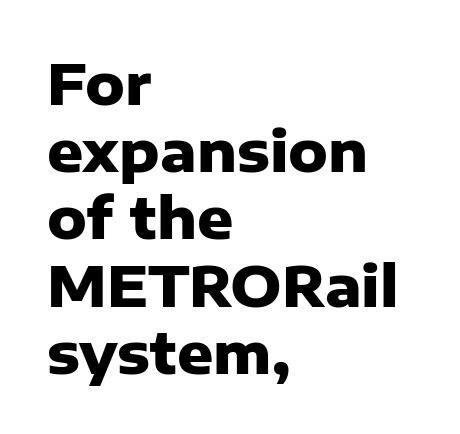
The image shows 56 px heavy sans-serif type, upright; set left-aligned, line spacing 1.2x, normal letter spacing, not underlined; low stroke contrast and a medium x-height.
